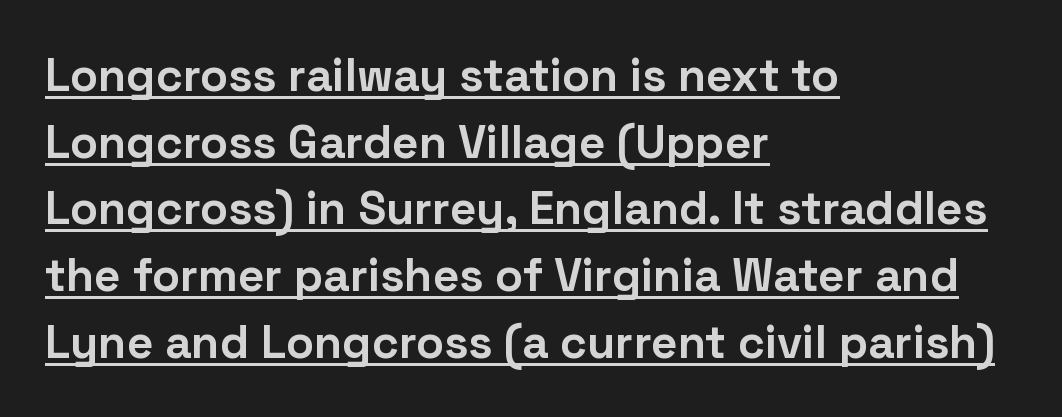
{"serif": "no", "italic": "no", "bold": "yes", "weight": "bold", "width": "normal", "stroke_contrast": "low", "x_height": "medium", "monospaced": "no", "underline": "yes", "align": "left", "line_spacing": "normal", "line_spacing_ratio": 1.45, "letter_spacing": "normal", "letter_spacing_em": 0.0, "glyph_px": 46}
